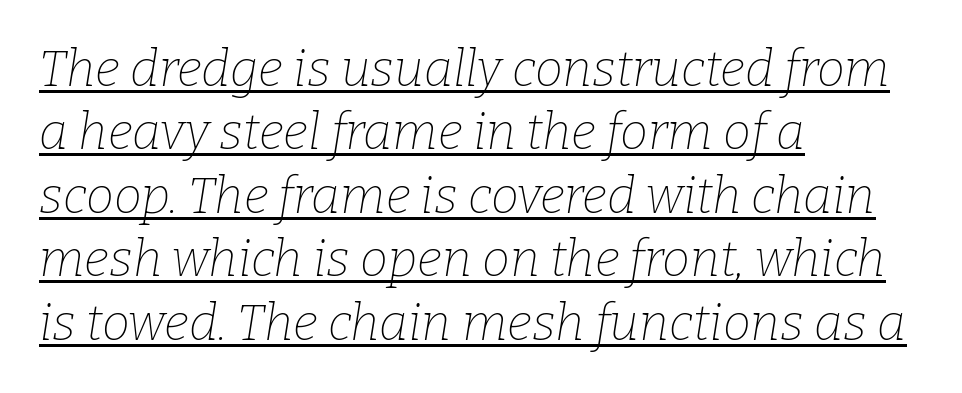
{"serif": "yes", "italic": "yes", "lean": "right", "slant_degrees": 9, "bold": "no", "weight": "thin", "width": "normal", "stroke_contrast": "low", "x_height": "medium", "monospaced": "no", "underline": "yes", "align": "left", "line_spacing": "normal", "line_spacing_ratio": 1.27, "letter_spacing": "normal", "letter_spacing_em": 0.0, "glyph_px": 50}
